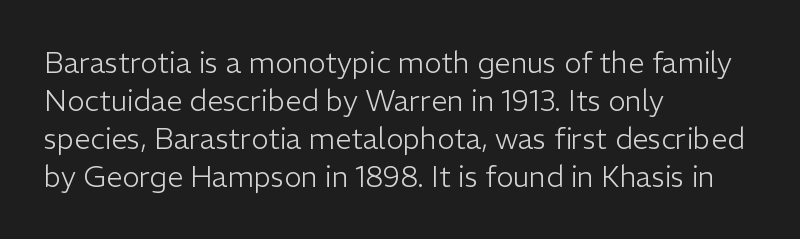
Q: Is the text bold? A: No.
Q: Is the text italic (slanted)? A: No, it is upright.
Q: Is the typeface a serif or a sans-serif typeface? A: Sans-serif.
Q: Is the text underlined? A: No.
Q: How is the paragraph aligned? A: Left-aligned.
Q: Is the spacing between letters normal or unusually wide? A: Normal.
Q: Is the spacing between lines tight, normal or loose? A: Normal.
Q: Width (condensed, normal, or wide)? A: Normal.
Q: Stroke contrast? A: Low.
Q: x-height? A: Medium.
Q: Monospaced? A: No.
